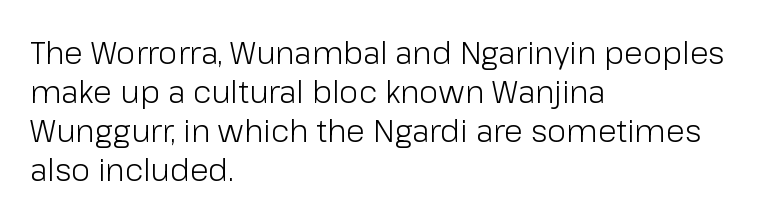
{"serif": "no", "italic": "no", "bold": "no", "weight": "light", "width": "normal", "stroke_contrast": "low", "x_height": "medium", "monospaced": "no", "underline": "no", "align": "left", "line_spacing": "normal", "line_spacing_ratio": 1.26, "letter_spacing": "normal", "letter_spacing_em": 0.0, "glyph_px": 31}
